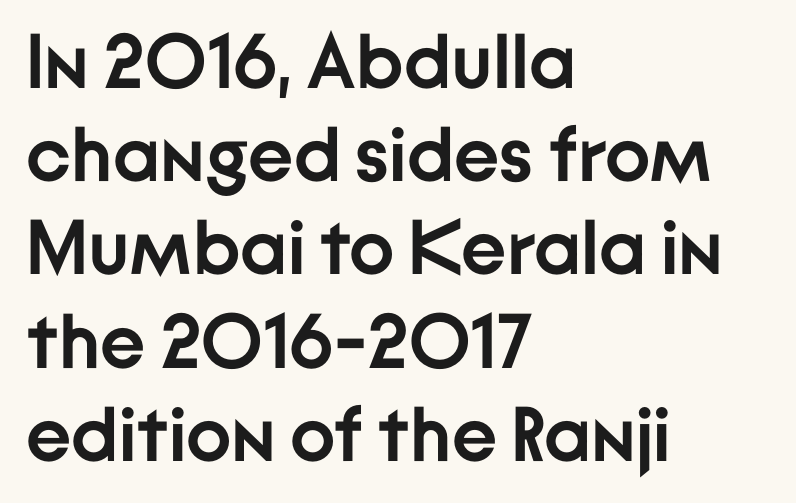
Q: Is the text bold? A: Yes.
Q: Is the text italic (slanted)? A: No, it is upright.
Q: Is the typeface a serif or a sans-serif typeface? A: Sans-serif.
Q: Is the text underlined? A: No.
Q: How is the paragraph aligned? A: Left-aligned.
Q: Is the spacing between letters normal or unusually wide? A: Normal.
Q: Width (condensed, normal, or wide)? A: Normal.
Q: Stroke contrast? A: Low.
Q: x-height? A: Medium.
Q: Monospaced? A: No.
